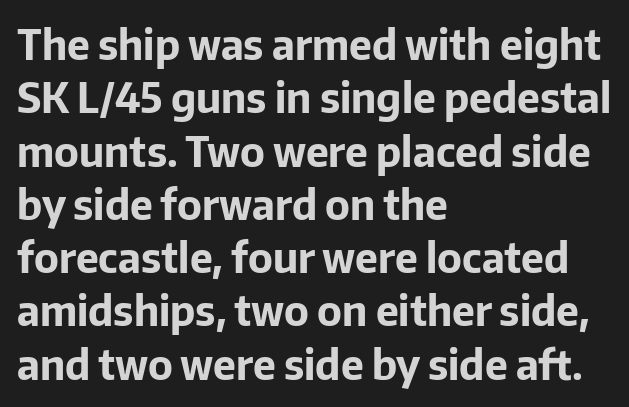
There is no visible air inserted between adjacent glyphs. Clear beneath every line of the passage. Font category for this specimen: sans-serif. This is roman type, the default non-slanted kind. Each glyph is drawn with heavy, bold strokes. Horizontal alignment here is leftward, the default for most running prose.
